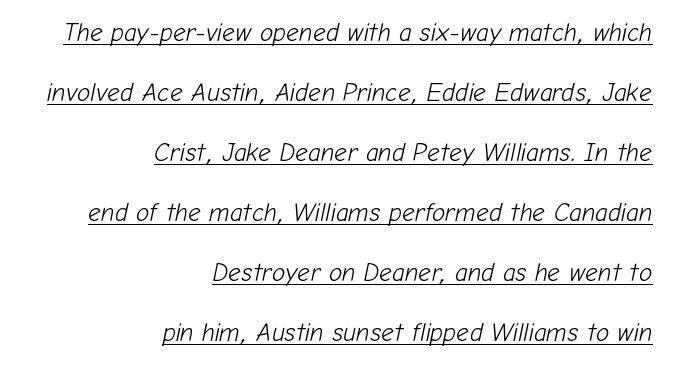
Widely set lines give the paragraph a tall, airy silhouette. The letterforms sit shoulder to shoulder at normal distance. The weight tops out at a normal text grade. Would a proofreader flag this as italicized? Yes. A baseline rule has been typeset under these characters.
